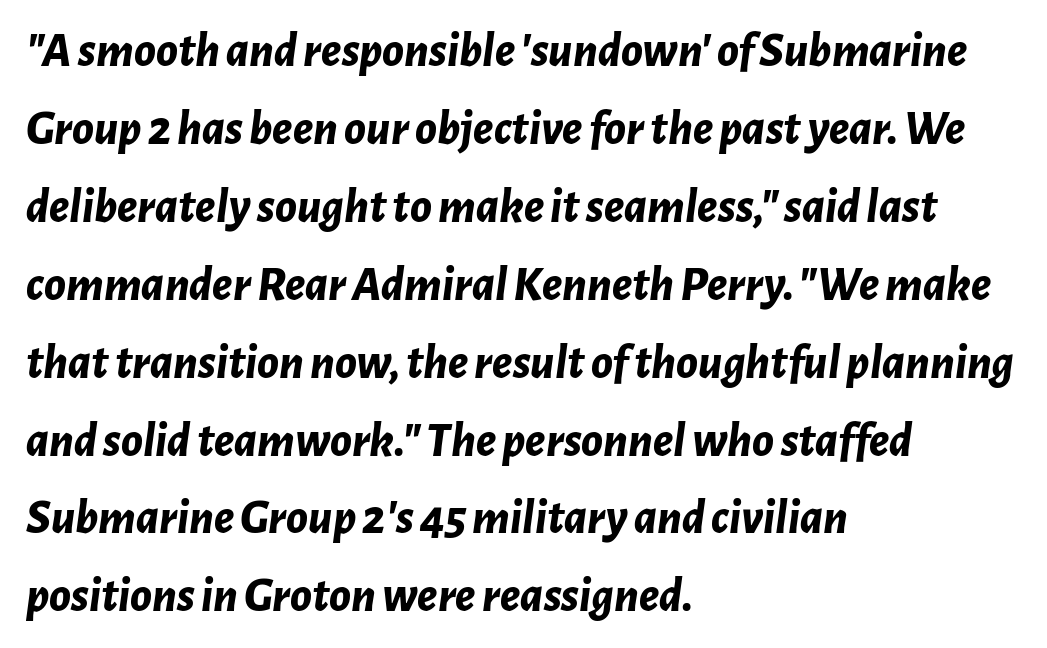
Q: Is the text bold? A: Yes.
Q: Is the text italic (slanted)? A: Yes, it leans right by about 7 degrees.
Q: Is the text underlined? A: No.
Q: How is the paragraph aligned? A: Left-aligned.
Q: Is the spacing between letters normal or unusually wide? A: Normal.
Q: Is the spacing between lines tight, normal or loose? A: Normal.
Q: Width (condensed, normal, or wide)? A: Normal.
Q: Stroke contrast? A: Low.
Q: x-height? A: Medium.
Q: Monospaced? A: No.
